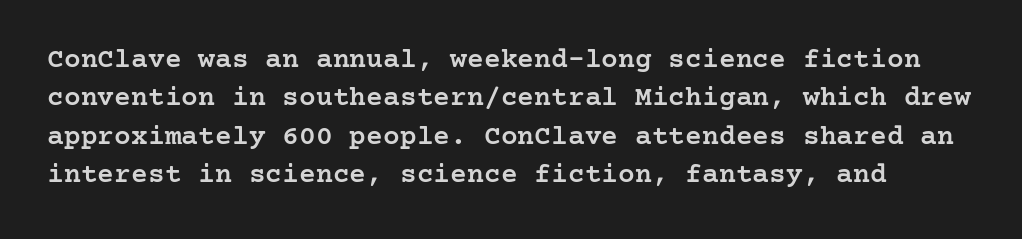
Q: Is the text bold? A: Semi-bold.
Q: Is the text italic (slanted)? A: No, it is upright.
Q: Is the typeface a serif or a sans-serif typeface? A: Serif.
Q: Is the text underlined? A: No.
Q: Is the spacing between letters normal or unusually wide? A: Normal.
Q: Is the spacing between lines tight, normal or loose? A: Normal.
Q: Width (condensed, normal, or wide)? A: Normal.
Q: Stroke contrast? A: Low.
Q: x-height? A: Medium.
